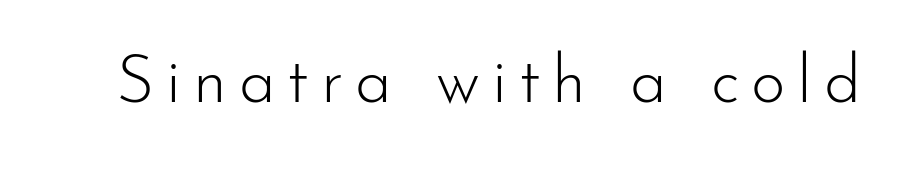
The image shows 66 px light sans-serif type, upright; set not underlined; low stroke contrast and a small x-height.
